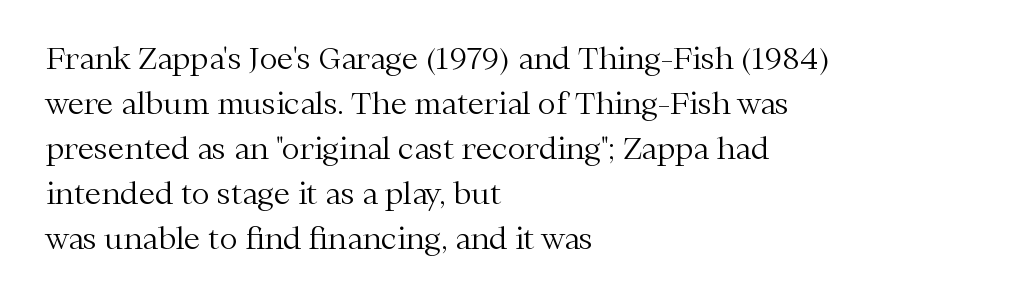
Q: Is the text bold? A: No.
Q: Is the text italic (slanted)? A: No, it is upright.
Q: Is the typeface a serif or a sans-serif typeface? A: Serif.
Q: Is the text underlined? A: No.
Q: How is the paragraph aligned? A: Left-aligned.
Q: Is the spacing between letters normal or unusually wide? A: Normal.
Q: Is the spacing between lines tight, normal or loose? A: Normal.
Q: Width (condensed, normal, or wide)? A: Normal.
Q: Stroke contrast? A: Medium.
Q: x-height? A: Medium.
Q: Monospaced? A: No.
